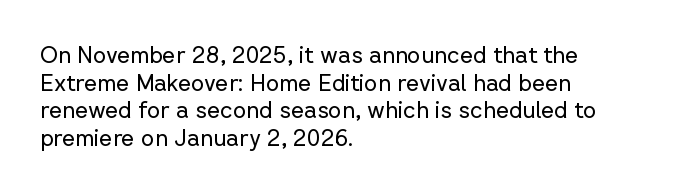
Unlike italic type, these characters show no tilt at all. The string is rendered with underlining switched off. The lines are quadded left. Tracking here is standard; glyphs follow each other at the usual distance. The letters look calm and open, with moderate or lighter stems.
